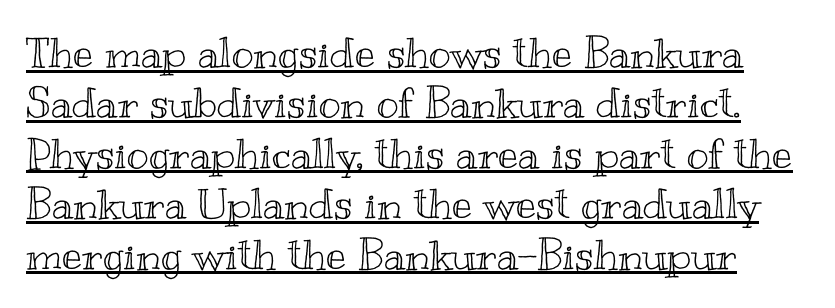
{"italic": "no", "width": "wide", "x_height": "small", "monospaced": "no", "underline": "yes", "line_spacing_ratio": 1.2, "letter_spacing": "normal", "letter_spacing_em": 0.0, "glyph_px": 42}
